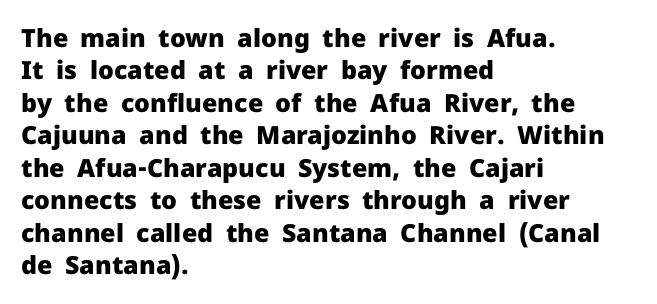
{"italic": "no", "bold": "yes", "underline": "no", "align": "left", "line_spacing": "normal", "line_spacing_ratio": 1.3, "letter_spacing": "normal", "letter_spacing_em": 0.0, "glyph_px": 25}
